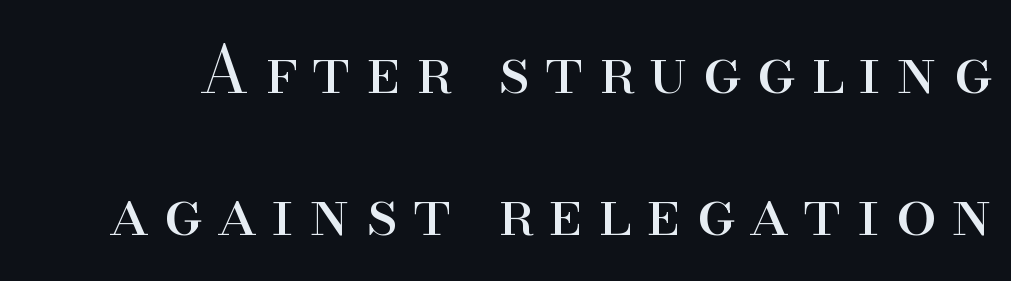
Do the characters align in a grid? No, the font is proportional. You could fit nearly another row in the gap between these rows. The zone under the glyphs is completely vacant. The font's upright variant was chosen for this text. The characters display serif detailing at their extremities. The letters look calm and open, with moderate or lighter stems.
